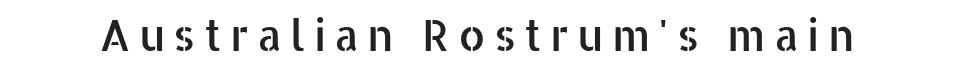
Q: Is the text italic (slanted)? A: No, it is upright.
Q: Is the typeface a serif or a sans-serif typeface? A: Sans-serif.
Q: Is the text underlined? A: No.
Q: Width (condensed, normal, or wide)? A: Normal.
Q: Stroke contrast? A: Low.
Q: x-height? A: Medium.
Q: Monospaced? A: No.
